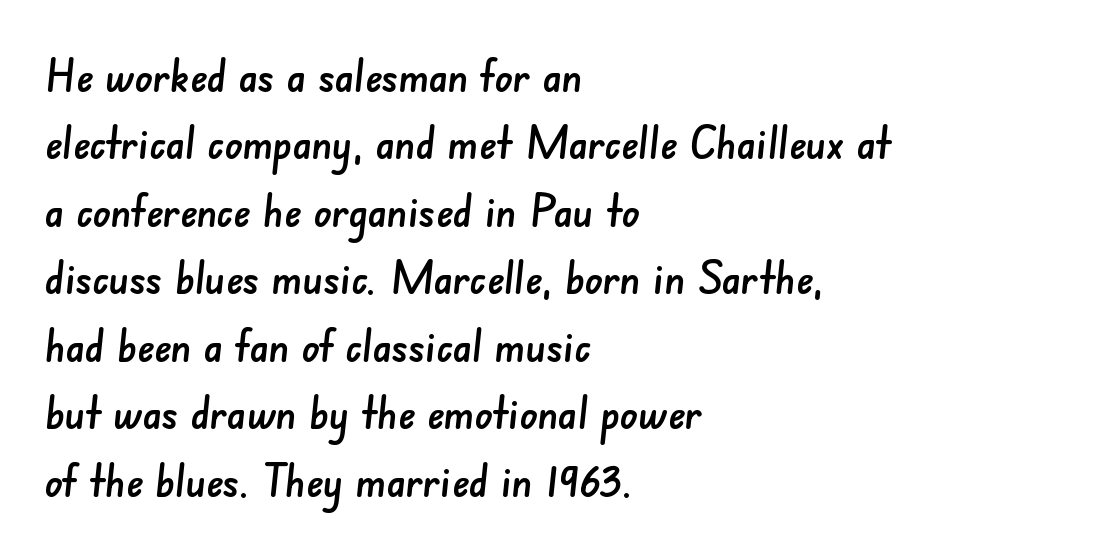
The image shows 45 px sans-serif type; set left-aligned, normal line spacing (1.5x), normal letter spacing, not underlined; low stroke contrast and a small x-height.
